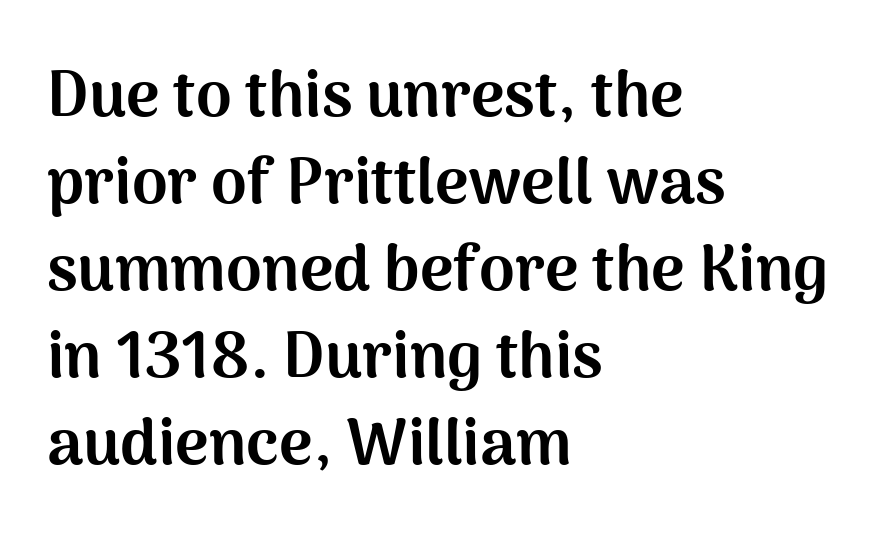
Line beginnings align vertically; line endings do not. The characters look thick and weighty, a clear bold. Here the designer chose a conventional face with non-uniform glyph widths. Characters remain perfectly vertical along every line.
